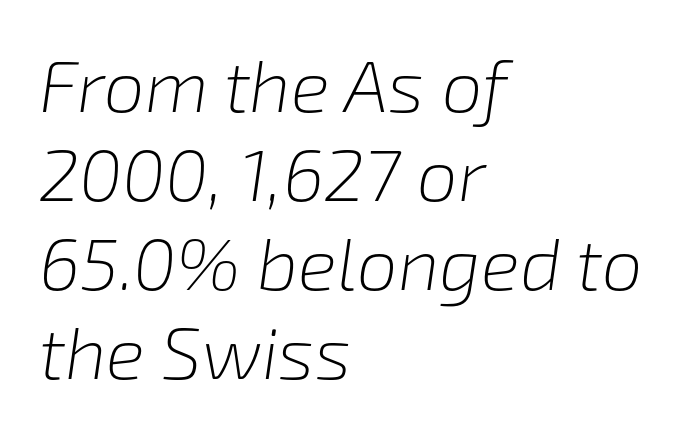
{"italic": "yes", "lean": "right", "slant_degrees": 8, "bold": "no", "weight": "light", "width": "normal", "stroke_contrast": "low", "x_height": "medium", "monospaced": "no", "underline": "no", "align": "left", "line_spacing_ratio": 1.22, "letter_spacing": "normal", "letter_spacing_em": 0.0, "glyph_px": 73}
